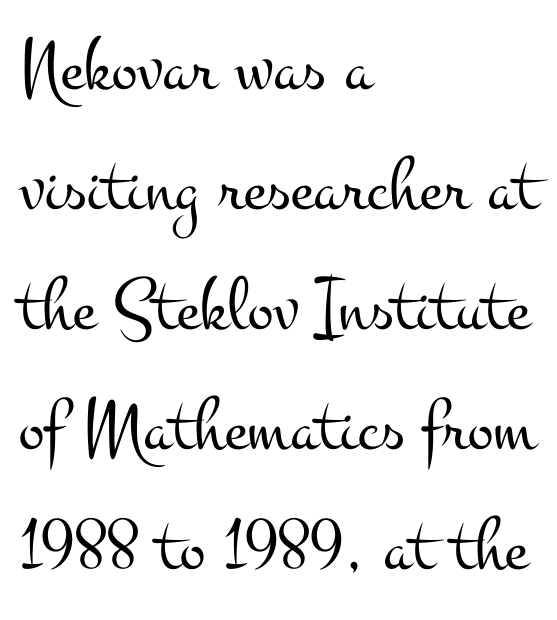
{"bold": "no", "weight": "light", "width": "wide", "stroke_contrast": "medium", "x_height": "small", "monospaced": "no", "underline": "no", "align": "left", "line_spacing": "normal", "line_spacing_ratio": 1.56, "letter_spacing": "normal", "letter_spacing_em": 0.0, "glyph_px": 77}
